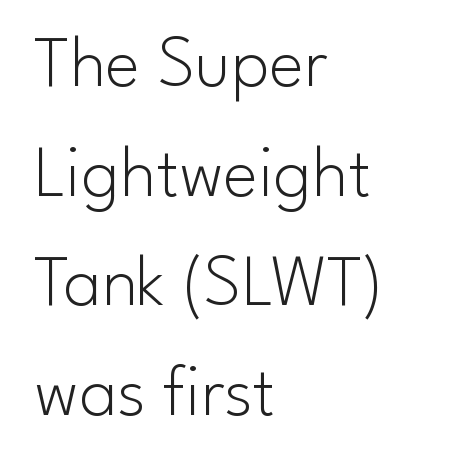
The image shows 74 px light sans-serif type, upright; set left-aligned, normal line spacing (1.48x), normal letter spacing, not underlined; low stroke contrast and a small x-height.
